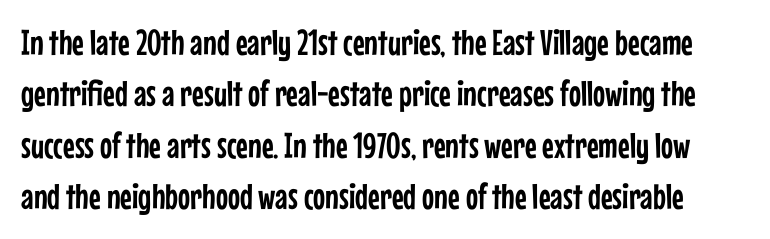
Q: Is the text italic (slanted)? A: No, it is upright.
Q: Is the typeface a serif or a sans-serif typeface? A: Sans-serif.
Q: Is the text underlined? A: No.
Q: Is the spacing between letters normal or unusually wide? A: Normal.
Q: Is the spacing between lines tight, normal or loose? A: Normal.
Q: Width (condensed, normal, or wide)? A: Condensed.
Q: Stroke contrast? A: Low.
Q: x-height? A: Medium.
Q: Monospaced? A: No.
